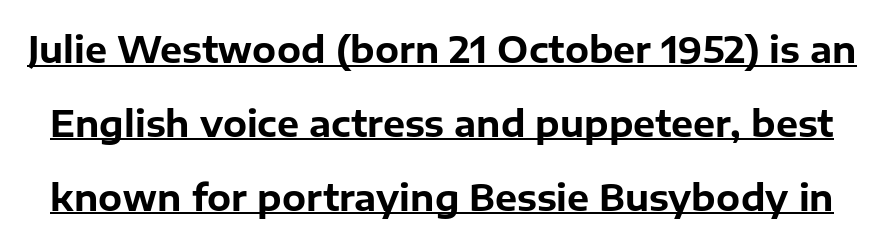
{"serif": "no", "italic": "no", "bold": "yes", "weight": "bold", "width": "normal", "stroke_contrast": "low", "x_height": "medium", "monospaced": "no", "underline": "yes", "line_spacing": "loose", "line_spacing_ratio": 2.11, "letter_spacing": "normal", "letter_spacing_em": 0.0, "glyph_px": 35}
